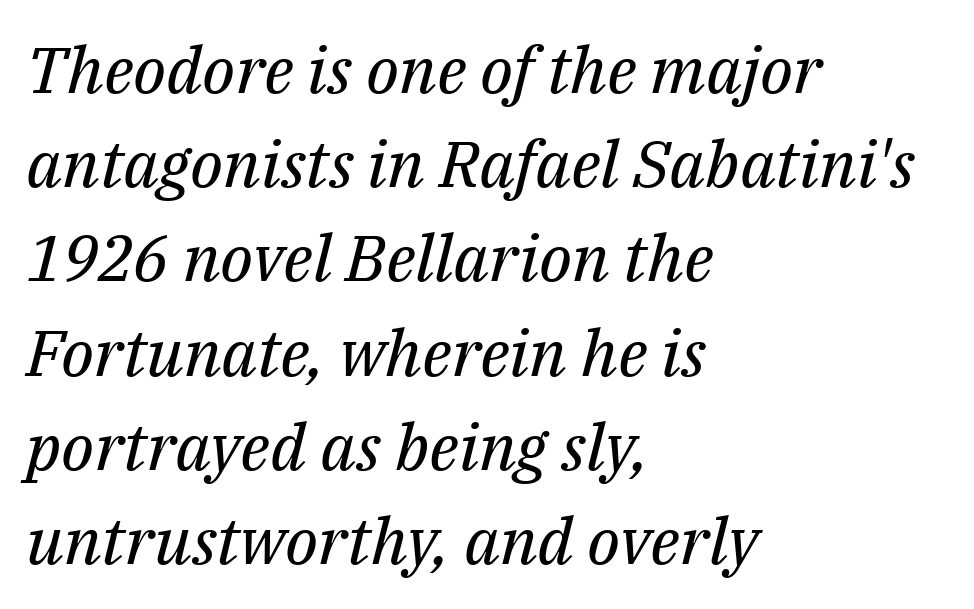
The image shows 65 px regular-weight serif type, italic (leaning right); set left-aligned, normal line spacing (1.45x), normal letter spacing, not underlined; medium stroke contrast and a medium x-height.
